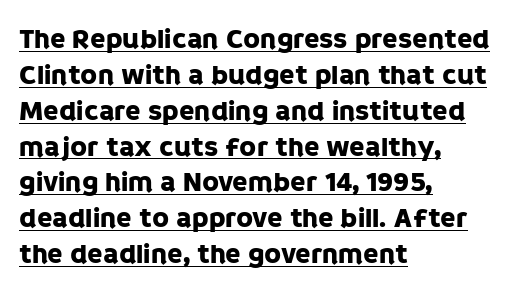
The image shows 28 px sans-serif type, upright; set left-aligned, normal line spacing (1.28x), normal letter spacing, underlined; low stroke contrast and a large x-height.
